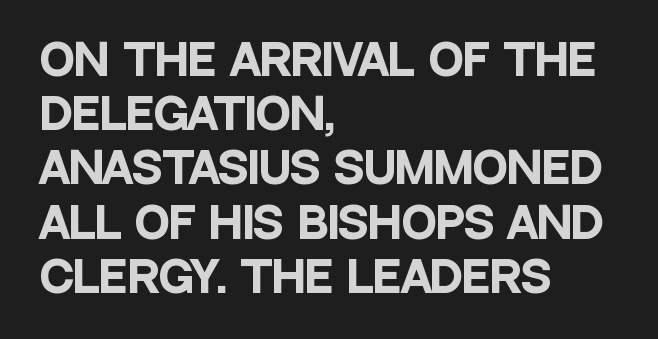
{"serif": "no", "italic": "no", "bold": "yes", "weight": "heavy", "width": "condensed", "stroke_contrast": "low", "x_height": "large", "monospaced": "no", "underline": "no", "align": "left", "line_spacing": "normal", "line_spacing_ratio": 1.29, "letter_spacing": "normal", "letter_spacing_em": 0.0, "glyph_px": 42}
